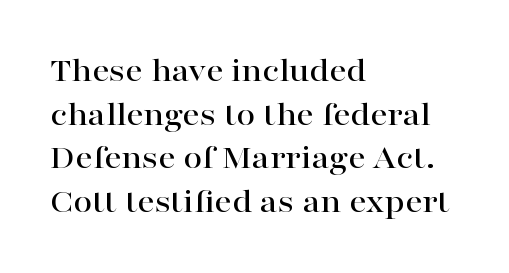
Q: Is the text italic (slanted)? A: No, it is upright.
Q: Is the typeface a serif or a sans-serif typeface? A: Serif.
Q: Is the text underlined? A: No.
Q: How is the paragraph aligned? A: Left-aligned.
Q: Is the spacing between letters normal or unusually wide? A: Normal.
Q: Is the spacing between lines tight, normal or loose? A: Normal.
Q: Width (condensed, normal, or wide)? A: Wide.
Q: Stroke contrast? A: High.
Q: x-height? A: Medium.
Q: Monospaced? A: No.
